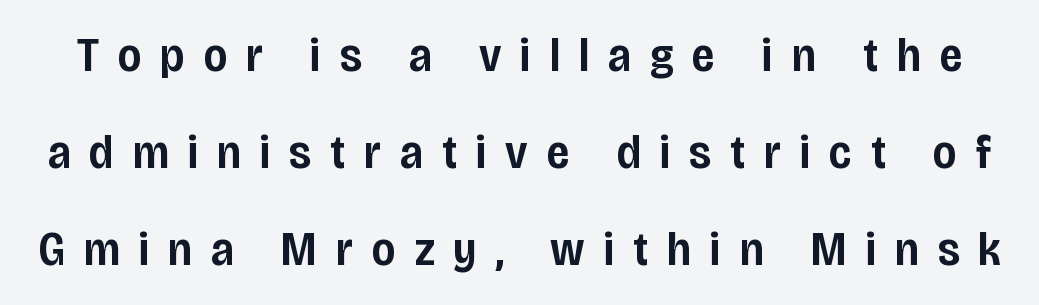
This is the in-between weight designers call semibold or demi. This rendering features lettering with no underline. Leading: increased. Honestly, the letter spacing is so wide it's the main thing you notice.
